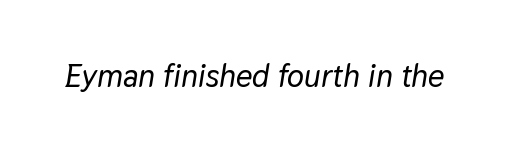
Think of a printed novel: that variable character pitch is what you see here. The text carries the slant typical of an italic or oblique font. A typesetter would call this zero additional tracking. The foot of each line stays bare and open.
